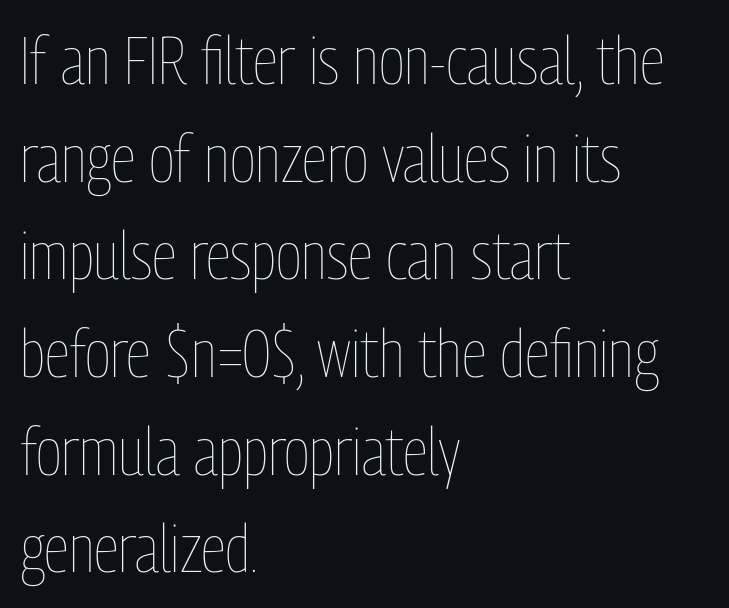
Q: Is the text bold? A: No.
Q: Is the text italic (slanted)? A: No, it is upright.
Q: Is the text underlined? A: No.
Q: How is the paragraph aligned? A: Left-aligned.
Q: Is the spacing between letters normal or unusually wide? A: Normal.
Q: Is the spacing between lines tight, normal or loose? A: Normal.
Q: Width (condensed, normal, or wide)? A: Condensed.
Q: Stroke contrast? A: Low.
Q: x-height? A: Medium.
Q: Monospaced? A: No.
